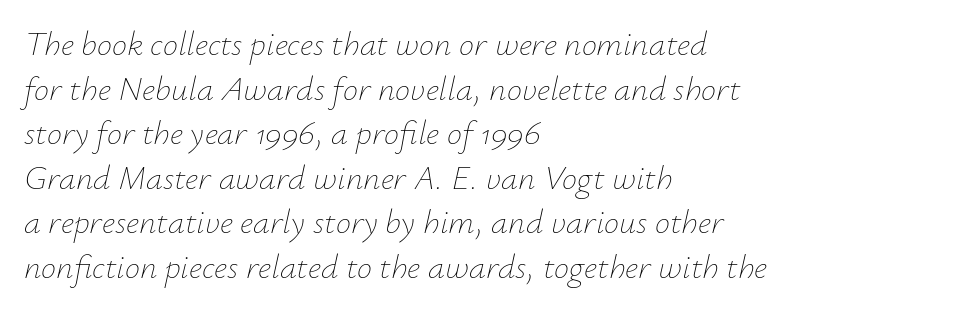
Q: Is the text bold? A: No.
Q: Is the text italic (slanted)? A: Yes, it leans right by about 12 degrees.
Q: Is the text underlined? A: No.
Q: How is the paragraph aligned? A: Left-aligned.
Q: Is the spacing between letters normal or unusually wide? A: Normal.
Q: Is the spacing between lines tight, normal or loose? A: Normal.
Q: Width (condensed, normal, or wide)? A: Normal.
Q: Stroke contrast? A: Low.
Q: x-height? A: Small.
Q: Monospaced? A: No.
